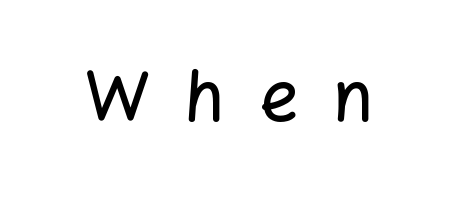
The image shows 69 px sans-serif type, upright; set unusually wide letter spacing (+0.49 em), not underlined; low stroke contrast and a medium x-height.
